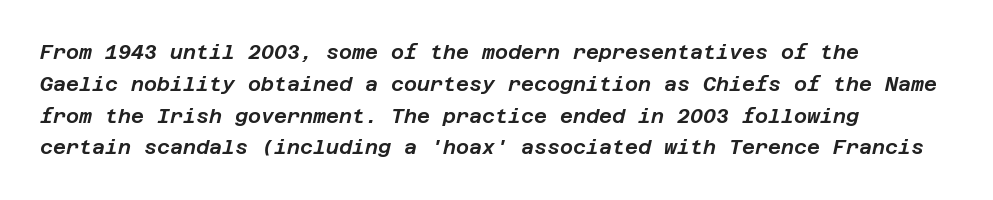
The image shows 20 px text type, italic (leaning right); set left-aligned, normal line spacing (1.59x), normal letter spacing, not underlined.
